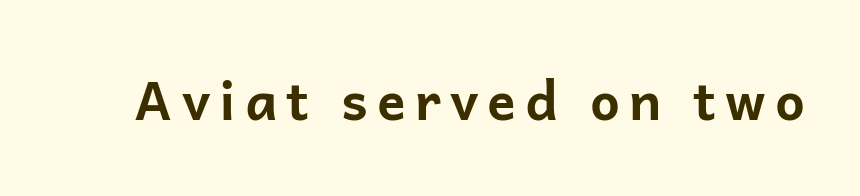
The image shows 53 px bold sans-serif type, upright; set not underlined; low stroke contrast and a medium x-height.
